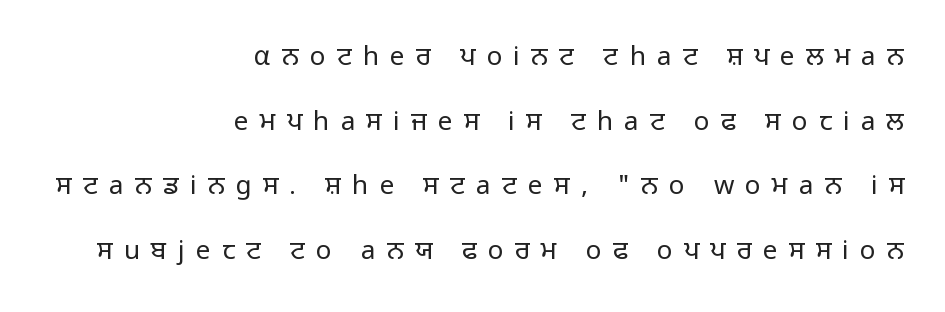
The specimen omits any rule beneath the text block's lines. The cut favours lightness, reaching ordinary text weight at its darkest. Each word looks stretched out because of the extra space between its letters. Ascenders rise straight up at ninety degrees. Every row of glyphs terminates at an identical x-position on the right.
